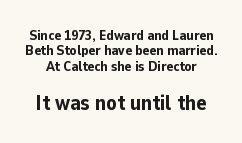
Q: Is the text bold? A: Yes.
Q: Is the text italic (slanted)? A: No, it is upright.
Q: Is the text underlined? A: No.
Q: How is the paragraph aligned? A: Centered.
Q: Is the spacing between letters normal or unusually wide? A: Normal.
Q: Is the spacing between lines tight, normal or loose? A: Tight.
Q: Which block of text is set in a larger size, the first (top) or the second (bottom)? A: The second (bottom) one.
